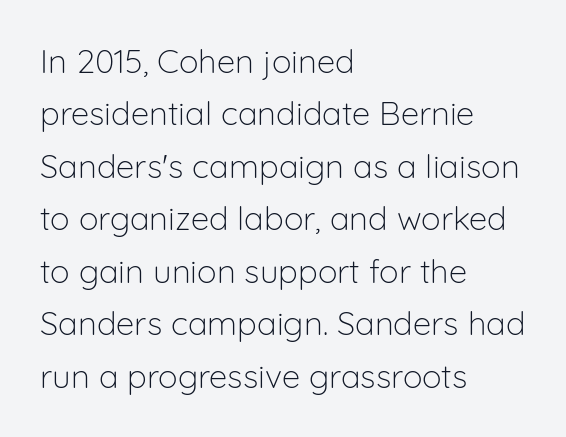
The image shows 33 px light sans-serif type, upright; set left-aligned, normal line spacing (1.59x), normal letter spacing, not underlined; low stroke contrast and a medium x-height.
